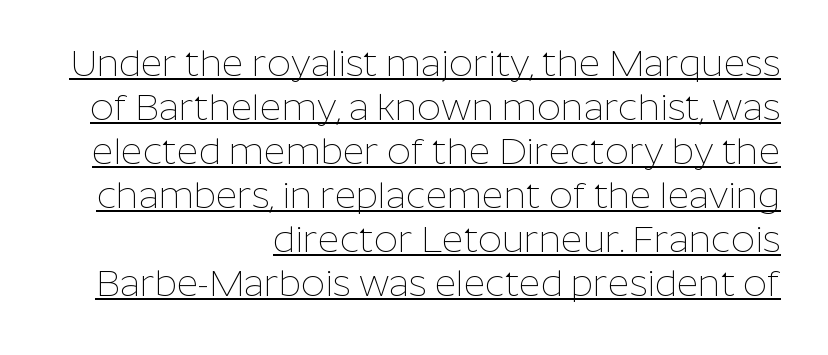
{"serif": "no", "italic": "no", "bold": "no", "weight": "thin", "width": "normal", "stroke_contrast": "low", "x_height": "medium", "monospaced": "no", "underline": "yes", "align": "right", "line_spacing_ratio": 1.19, "letter_spacing": "normal", "letter_spacing_em": 0.0, "glyph_px": 37}
